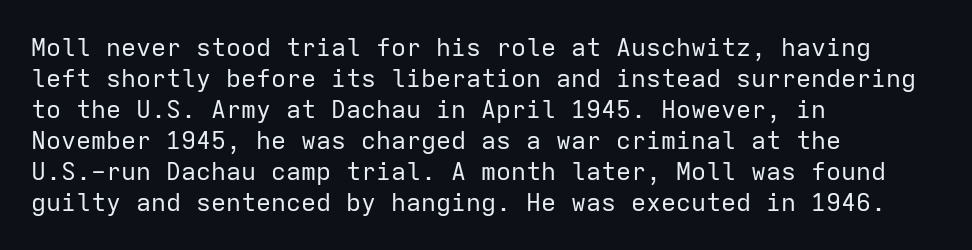
{"italic": "no", "bold": "no", "underline": "no", "align": "left", "line_spacing_ratio": 1.24, "letter_spacing": "normal", "letter_spacing_em": 0.0, "glyph_px": 25}
